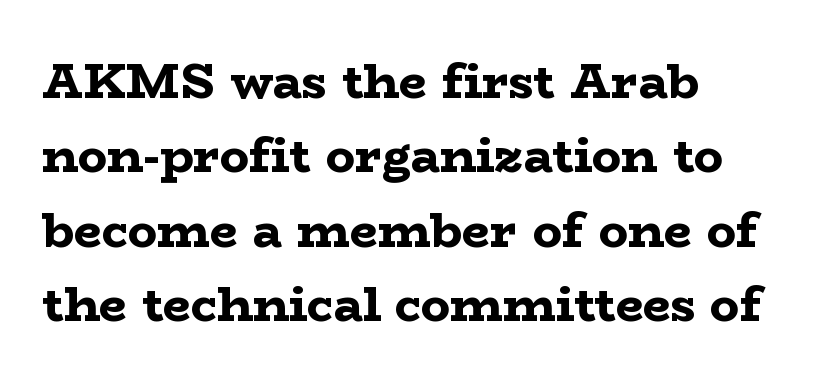
Tracking here is standard; glyphs follow each other at the usual distance. Lines of text with bare space underneath. Line beginnings align vertically; line endings do not. The face used here is proportionally spaced, like ordinary book or web type. Vertical strokes here are truly vertical. Students, observe: this is what conventionally led text looks like.
